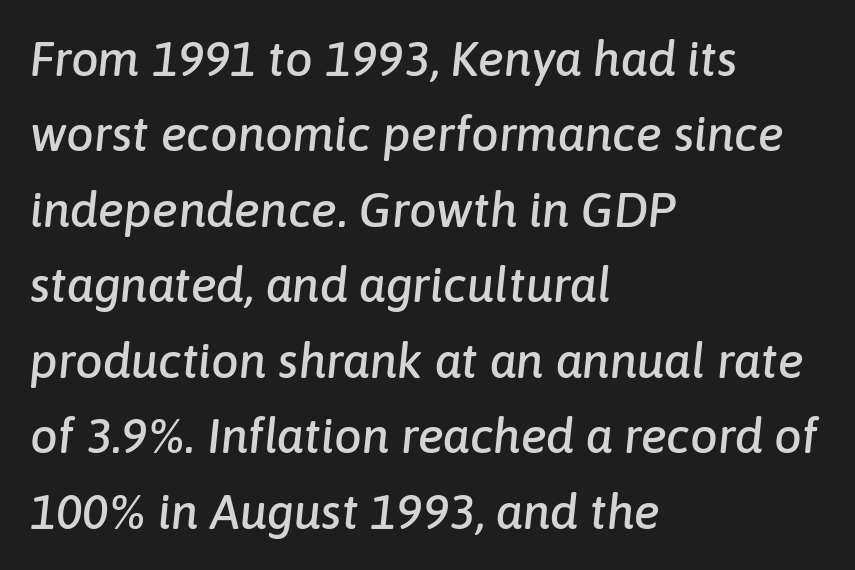
The image shows 49 px text type, italic (leaning right); set left-aligned, normal line spacing (1.54x), normal letter spacing, not underlined; low stroke contrast and a medium x-height.
